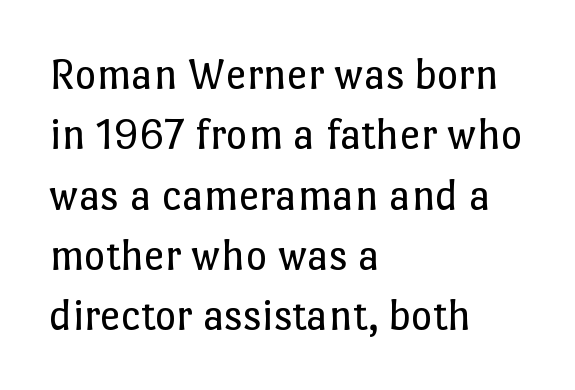
The image shows 46 px regular-weight type, upright; set left-aligned, normal line spacing (1.31x), normal letter spacing, not underlined; low stroke contrast and a medium x-height.
